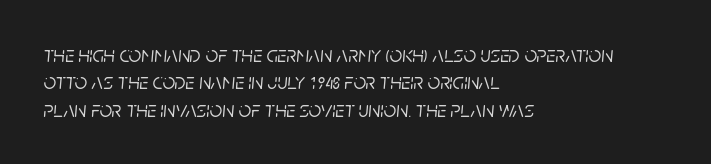
{"italic": "yes", "lean": "right", "slant_degrees": 5, "underline": "no", "align": "left", "line_spacing_ratio": 1.24, "letter_spacing": "normal", "letter_spacing_em": 0.0, "glyph_px": 22}
